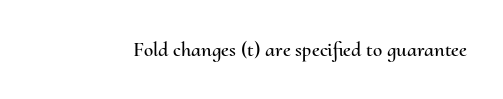
{"italic": "no", "underline": "no", "letter_spacing": "normal", "letter_spacing_em": 0.0, "glyph_px": 21}
